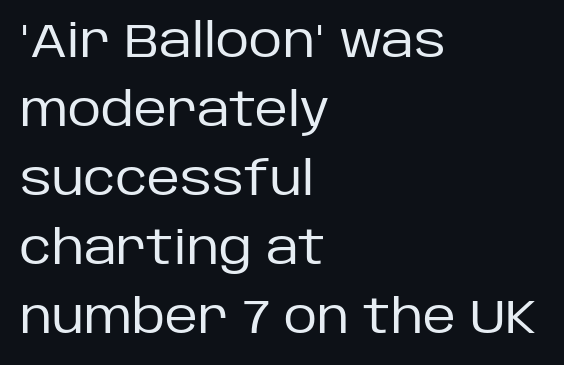
Tracking value appears to be zero — textbook default spacing. Words float on clear page, feet unadorned. The space between consecutive lines is moderate. Note: no serifs on the glyphs.
